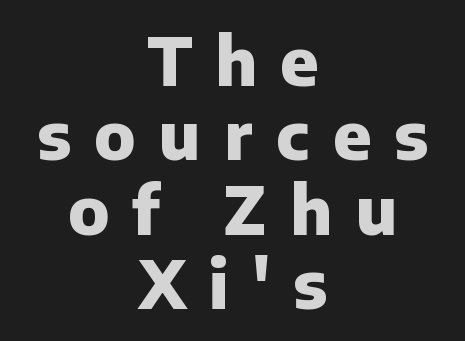
The font family rendered here belongs to the sans-serif group. The face used here is rendered with a markedly widened letterfit. Italic: no, the glyphs are upright roman. Check the space under the baseline: it is left empty. These lines huddle together more closely than default settings would place them.
